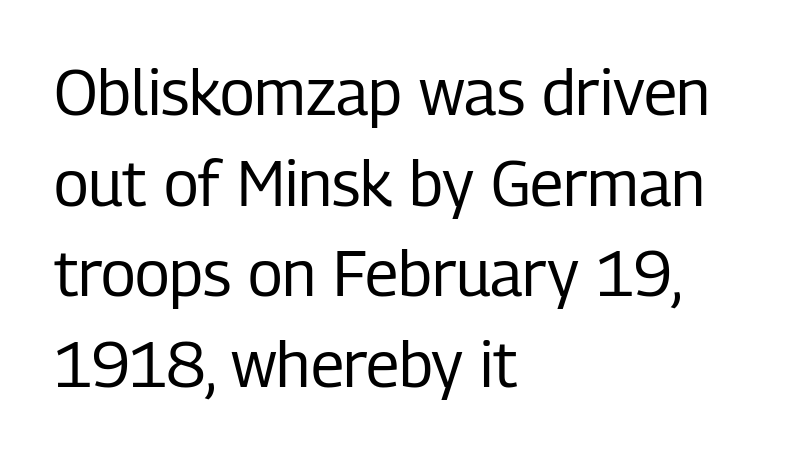
The image shows 63 px regular-weight, condensed sans-serif type, upright; set left-aligned, normal line spacing (1.44x), normal letter spacing, not underlined; low stroke contrast and a medium x-height.
